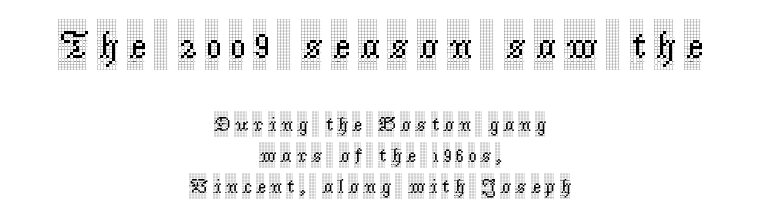
These two chunks differ in scale, with the top chunk taking the larger measure. Type style note: has serifs. Typeset on center — no edge is straight. Does extra space separate the letters? Yes, quite a lot of it. Designer's note — italics off, roman on. The face used here is proportionally spaced, like ordinary book or web type.
